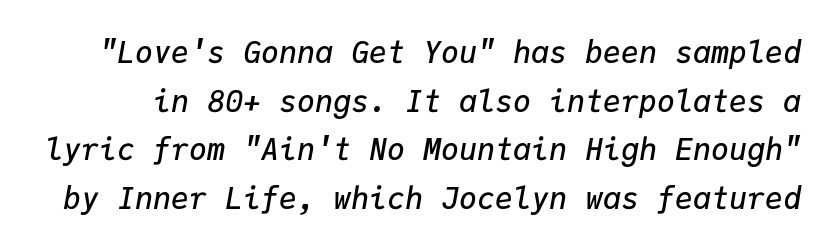
{"italic": "yes", "lean": "right", "slant_degrees": 9, "bold": "semi", "weight": "semibold", "width": "normal", "stroke_contrast": "low", "x_height": "medium", "monospaced": "yes", "underline": "no", "line_spacing": "normal", "line_spacing_ratio": 1.62, "letter_spacing": "normal", "letter_spacing_em": 0.0, "glyph_px": 30}
